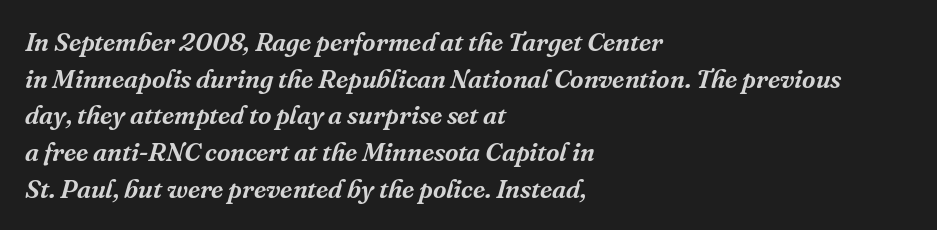
Q: Is the text italic (slanted)? A: Yes, it leans right by about 16 degrees.
Q: Is the text underlined? A: No.
Q: How is the paragraph aligned? A: Left-aligned.
Q: Is the spacing between letters normal or unusually wide? A: Normal.
Q: Is the spacing between lines tight, normal or loose? A: Normal.
